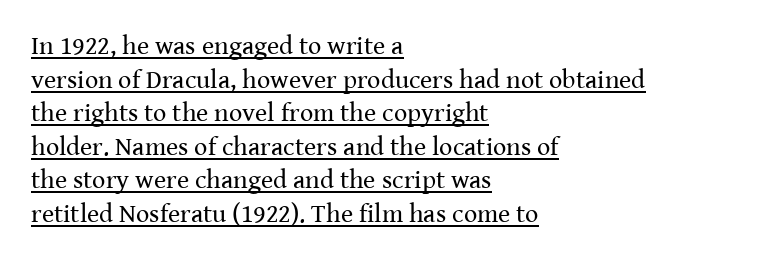
The image shows 26 px text type, upright; set left-aligned, normal line spacing (1.29x), normal letter spacing, underlined.
